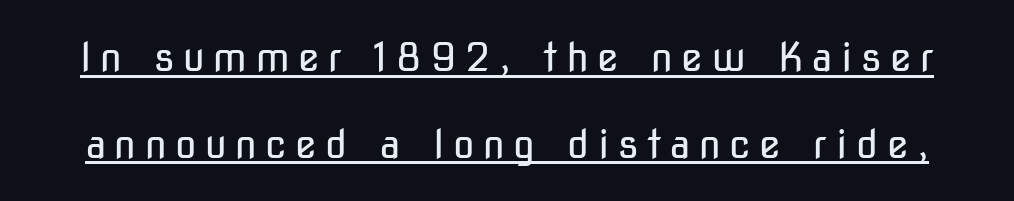
{"serif": "no", "italic": "no", "bold": "no", "weight": "regular", "width": "condensed", "stroke_contrast": "low", "x_height": "medium", "monospaced": "no", "underline": "yes", "line_spacing": "loose", "line_spacing_ratio": 2.22, "letter_spacing": "wide", "letter_spacing_em": 0.22, "glyph_px": 39}
